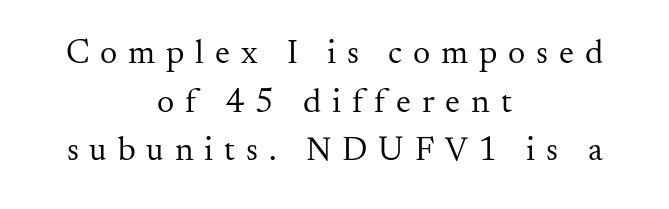
{"serif": "yes", "italic": "no", "bold": "no", "weight": "regular", "width": "normal", "stroke_contrast": "medium", "x_height": "small", "monospaced": "no", "underline": "no", "align": "center", "line_spacing": "normal", "line_spacing_ratio": 1.43, "letter_spacing": "wide", "letter_spacing_em": 0.32, "glyph_px": 34}
